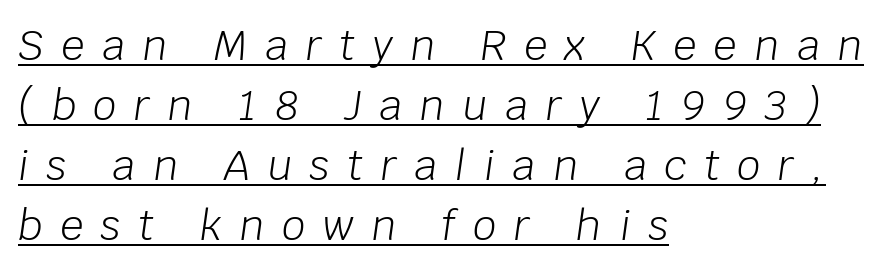
Q: Is the text bold? A: No.
Q: Is the text italic (slanted)? A: Yes, it leans right by about 8 degrees.
Q: Is the text underlined? A: Yes.
Q: How is the paragraph aligned? A: Left-aligned.
Q: Is the spacing between letters normal or unusually wide? A: Unusually wide.
Q: Is the spacing between lines tight, normal or loose? A: Normal.
Q: Width (condensed, normal, or wide)? A: Normal.
Q: Stroke contrast? A: Low.
Q: x-height? A: Large.
Q: Monospaced? A: No.
